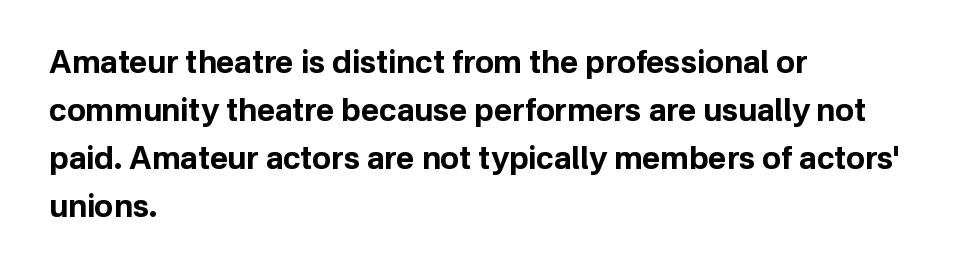
Q: Is the text bold? A: Yes.
Q: Is the text italic (slanted)? A: No, it is upright.
Q: Is the typeface a serif or a sans-serif typeface? A: Sans-serif.
Q: Is the text underlined? A: No.
Q: How is the paragraph aligned? A: Left-aligned.
Q: Is the spacing between letters normal or unusually wide? A: Normal.
Q: Is the spacing between lines tight, normal or loose? A: Normal.
Q: Width (condensed, normal, or wide)? A: Normal.
Q: Stroke contrast? A: Low.
Q: x-height? A: Medium.
Q: Monospaced? A: No.
